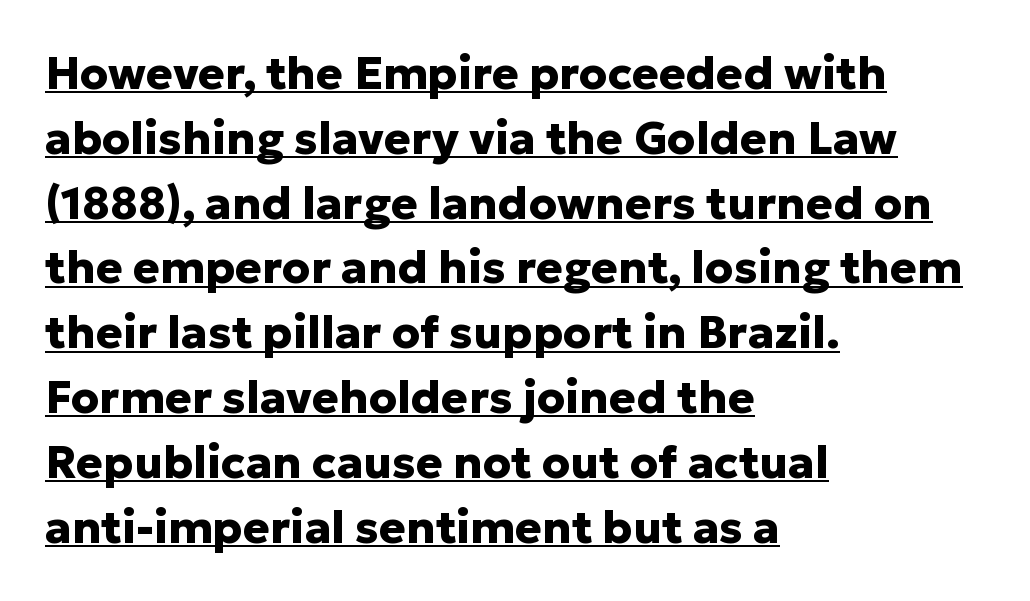
The typesetter chose a ragged-right arrangement here. A full-strength bold gives these letters their thick strokes. You could not count columns in this text — the font is proportionally spaced. The rendered words wear a rule along their underside.
